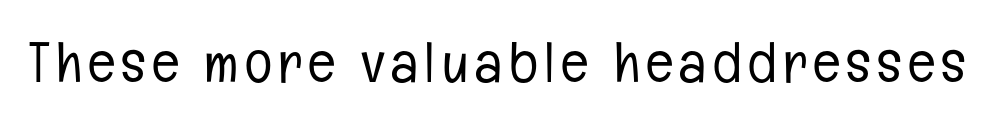
The image shows 57 px light, condensed sans-serif type, upright; set not underlined; low stroke contrast and a medium x-height.
